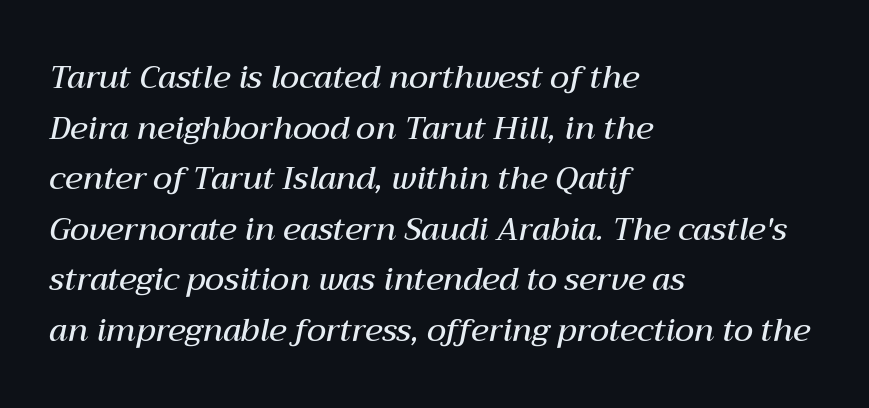
{"italic": "yes", "lean": "right", "slant_degrees": 12, "bold": "semi", "weight": "semibold", "width": "normal", "stroke_contrast": "medium", "x_height": "medium", "monospaced": "no", "underline": "no", "align": "left", "line_spacing": "normal", "line_spacing_ratio": 1.58, "letter_spacing": "normal", "letter_spacing_em": 0.0, "glyph_px": 32}
